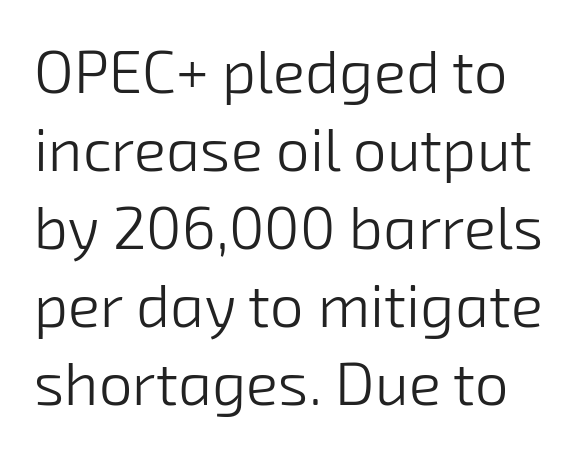
{"serif": "no", "bold": "no", "weight": "light", "width": "normal", "stroke_contrast": "low", "x_height": "medium", "monospaced": "no", "underline": "no", "line_spacing": "normal", "line_spacing_ratio": 1.3, "letter_spacing": "normal", "letter_spacing_em": 0.0, "glyph_px": 60}
